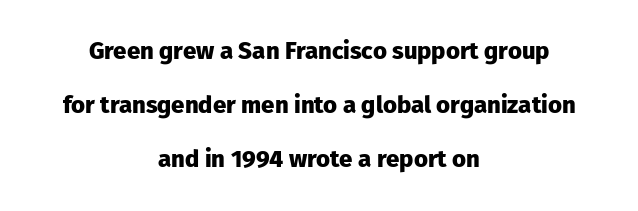
Q: Is the text bold? A: Yes.
Q: Is the text italic (slanted)? A: No, it is upright.
Q: Is the text underlined? A: No.
Q: How is the paragraph aligned? A: Centered.
Q: Is the spacing between letters normal or unusually wide? A: Normal.
Q: Is the spacing between lines tight, normal or loose? A: Loose.
